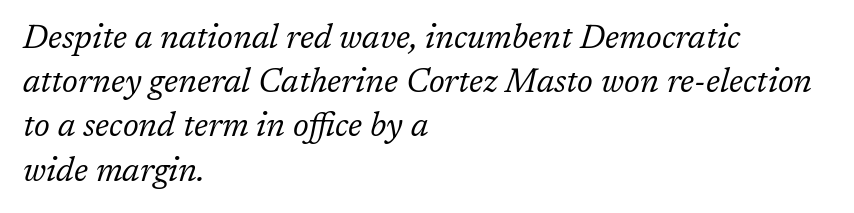
{"serif": "yes", "italic": "yes", "lean": "right", "slant_degrees": 17, "bold": "no", "weight": "regular", "width": "normal", "stroke_contrast": "low", "x_height": "medium", "monospaced": "no", "underline": "no", "align": "left", "line_spacing": "normal", "line_spacing_ratio": 1.34, "letter_spacing": "normal", "letter_spacing_em": 0.0, "glyph_px": 33}
